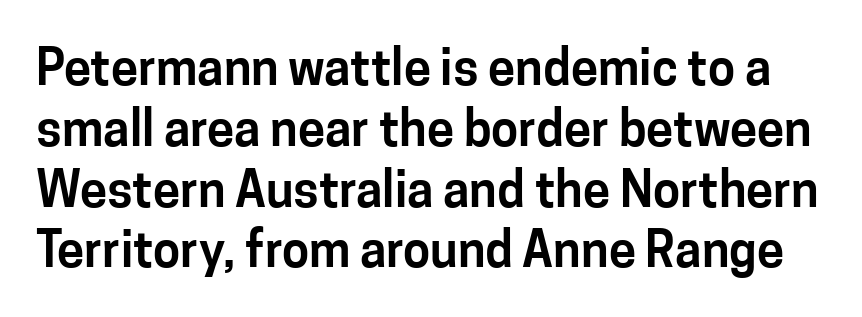
Think of a printed novel: that variable character pitch is what you see here. This is sans-serif lettering, the kind often seen on screens and signage. The type is set solid horizontally, with unmodified tracking. The string is rendered with underlining switched off. Every character sits straight up, as roman type does.
